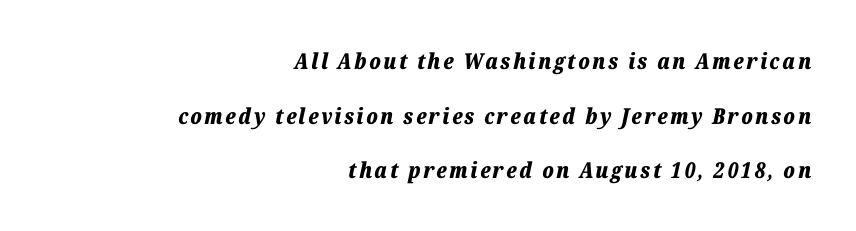
Is the type bold? Yes — the strokes are clearly thick and heavy. Short and long lines alike share a common ending point at right. You could fit nearly another row in the gap between these rows. The text carries the slant typical of an italic or oblique font.
